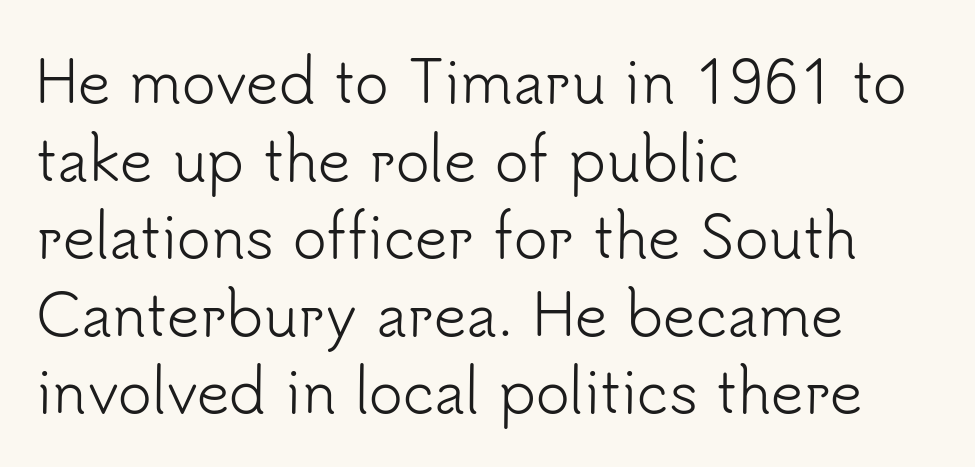
{"serif": "no", "italic": "no", "bold": "no", "weight": "light", "width": "normal", "stroke_contrast": "low", "x_height": "small", "monospaced": "no", "underline": "no", "align": "left", "line_spacing": "normal", "line_spacing_ratio": 1.36, "letter_spacing": "normal", "letter_spacing_em": 0.0, "glyph_px": 57}
